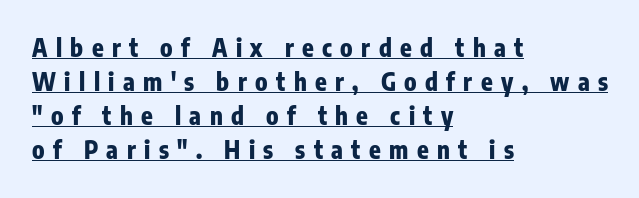
The image shows 24 px bold type, upright; set left-aligned, normal line spacing (1.42x), unusually wide letter spacing (+0.35 em), underlined.
